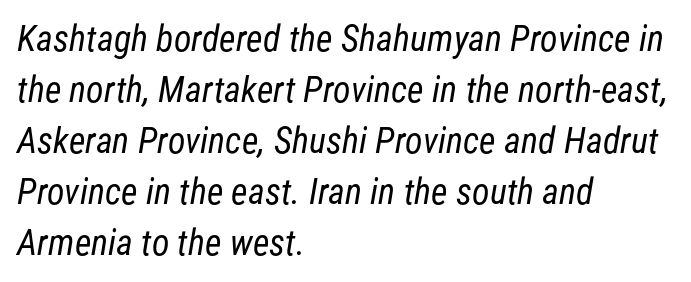
The image shows 36 px regular-weight, condensed sans-serif type; set left-aligned, normal line spacing (1.42x), normal letter spacing, not underlined; low stroke contrast and a medium x-height.
